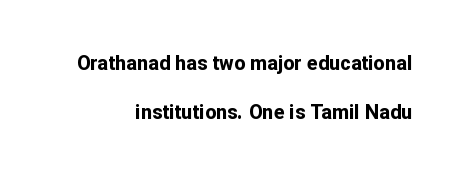
The image shows 20 px bold type, upright; set right-aligned, loose line spacing (2.47x), normal letter spacing, not underlined.
